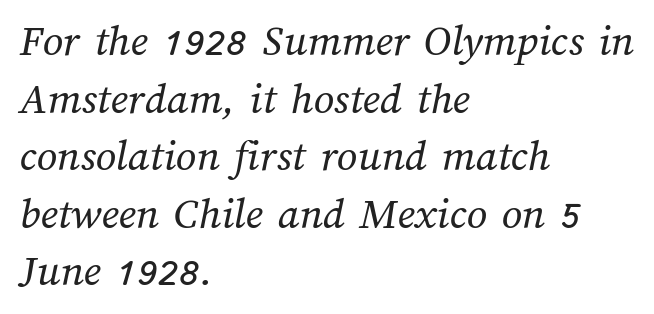
The image shows 45 px regular-weight type; set left-aligned, normal line spacing (1.28x), normal letter spacing, not underlined; medium stroke contrast and a medium x-height.
